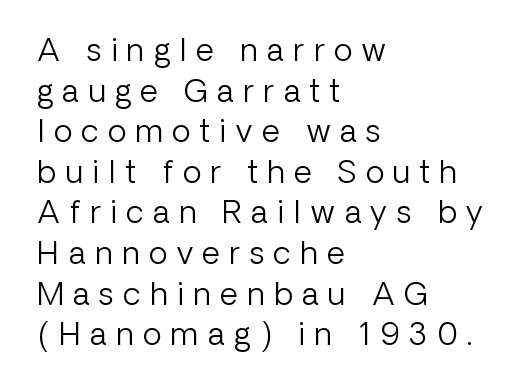
The image shows 31 px light sans-serif type, upright; set left-aligned, normal line spacing (1.31x), unusually wide letter spacing (+0.3 em), not underlined; low stroke contrast and a medium x-height.
